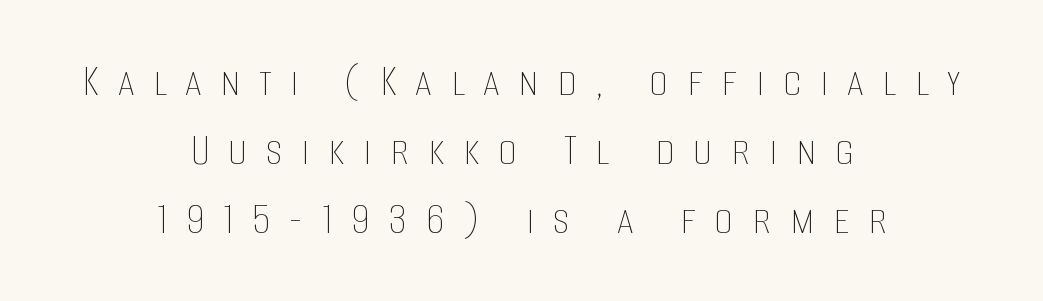
{"italic": "no", "bold": "no", "weight": "thin", "width": "condensed", "stroke_contrast": "low", "x_height": "large", "monospaced": "no", "underline": "no", "align": "center", "line_spacing": "normal", "line_spacing_ratio": 1.47, "letter_spacing": "wide", "letter_spacing_em": 0.4, "glyph_px": 47}
